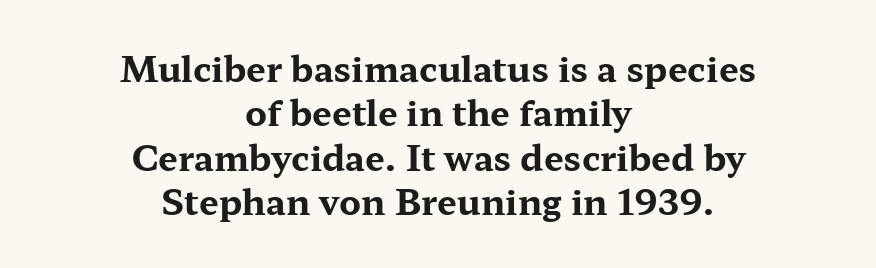
Glyph-to-glyph distance matches everyday printed text. Evenly set lines give the paragraph a standard silhouette. One-word summary of the alignment: center. Has an underline been added? It has not.
